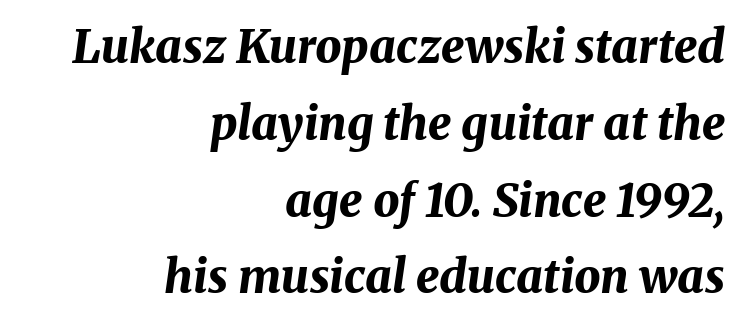
Q: Is the text bold? A: Yes.
Q: Is the text italic (slanted)? A: Yes, it leans right by about 8 degrees.
Q: Is the text underlined? A: No.
Q: How is the paragraph aligned? A: Right-aligned.
Q: Is the spacing between letters normal or unusually wide? A: Normal.
Q: Is the spacing between lines tight, normal or loose? A: Normal.
Q: Width (condensed, normal, or wide)? A: Normal.
Q: Stroke contrast? A: Medium.
Q: x-height? A: Medium.
Q: Monospaced? A: No.
